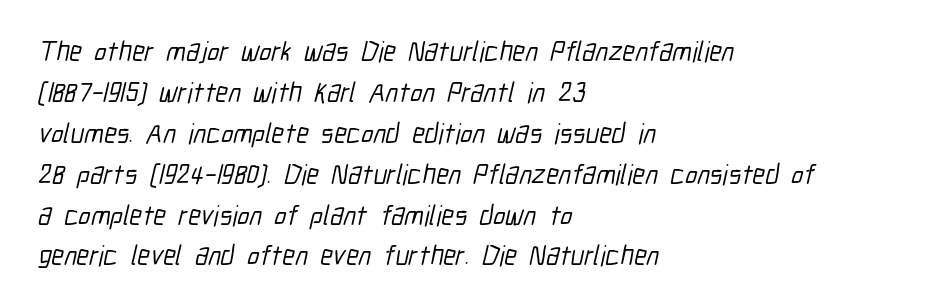
The rendering uses a moderate line-height, typical for paragraphs. Has an underline been added? It has not. Proportional: the letters do not fall into vertical columns. Check where the strokes stop: nothing finishes them off — pure sans. There is no visible air inserted between adjacent glyphs. If you drew a ruler down the left edge, every line would touch it.
